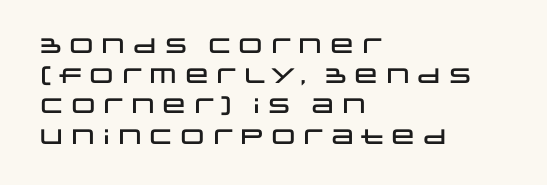
The lines sit at an ordinary, default distance from one another. In terms of posture, this sample is upright. What stands out about the letter spacing? Nothing — it is the standard amount. Leftover space on each line is placed entirely after the last word. Check the space under the baseline: it is left empty.
